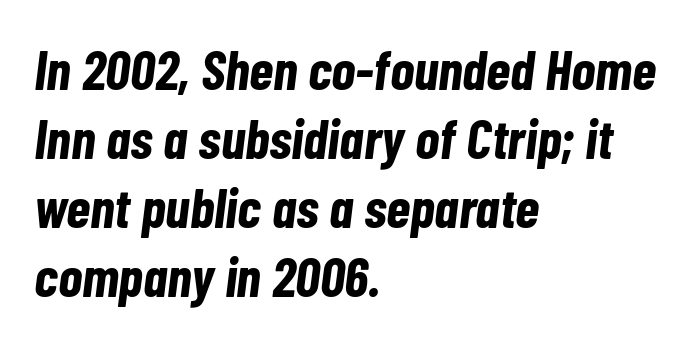
Heavy-handed strokes throughout: this text is bold. Between one letter and the next there's only the usual sliver of space. Type without underlining. Think of a printed novel: that variable character pitch is what you see here. In terms of posture, this sample is oblique.
